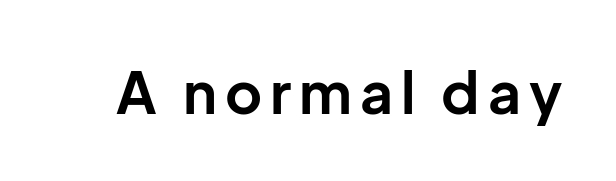
Q: Is the text bold? A: Yes.
Q: Is the text italic (slanted)? A: No, it is upright.
Q: Is the typeface a serif or a sans-serif typeface? A: Sans-serif.
Q: Is the text underlined? A: No.
Q: Width (condensed, normal, or wide)? A: Normal.
Q: Stroke contrast? A: Low.
Q: x-height? A: Medium.
Q: Monospaced? A: No.
